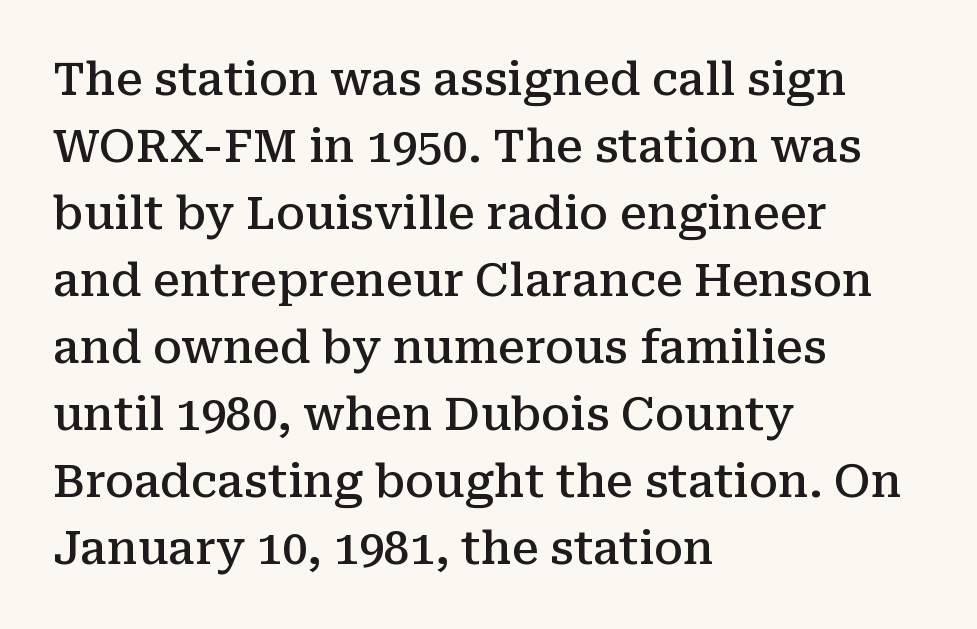
{"serif": "yes", "italic": "no", "bold": "semi", "weight": "semibold", "width": "normal", "stroke_contrast": "medium", "x_height": "medium", "monospaced": "no", "underline": "no", "align": "left", "line_spacing": "normal", "line_spacing_ratio": 1.49, "letter_spacing": "normal", "letter_spacing_em": 0.0, "glyph_px": 45}
